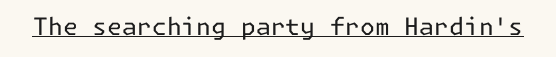
{"italic": "no", "bold": "no", "underline": "yes", "letter_spacing": "normal", "letter_spacing_em": 0.0, "glyph_px": 24}
